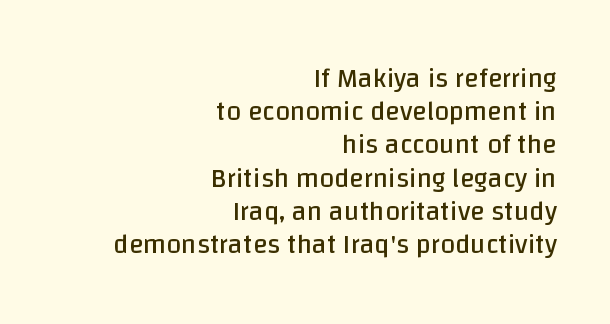
{"italic": "no", "bold": "no", "underline": "no", "align": "right", "line_spacing_ratio": 1.23, "letter_spacing": "normal", "letter_spacing_em": 0.0, "glyph_px": 27}
